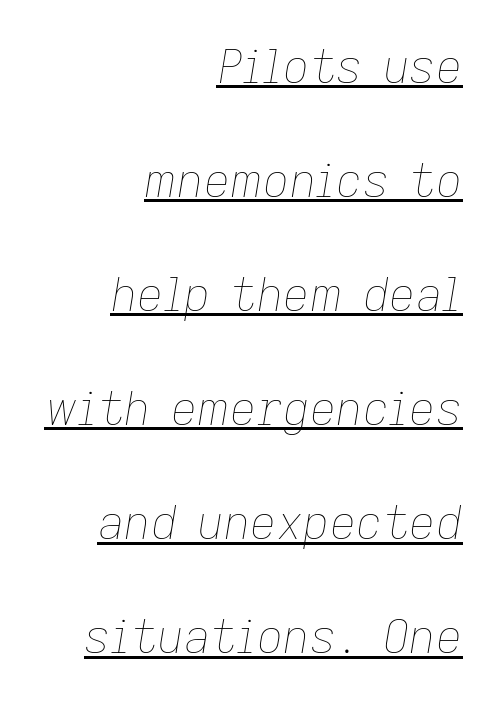
{"italic": "yes", "lean": "right", "slant_degrees": 9, "bold": "no", "weight": "thin", "width": "normal", "stroke_contrast": "low", "x_height": "medium", "monospaced": "no", "underline": "yes", "align": "right", "line_spacing": "loose", "line_spacing_ratio": 2.48, "letter_spacing": "normal", "letter_spacing_em": 0.0, "glyph_px": 46}
